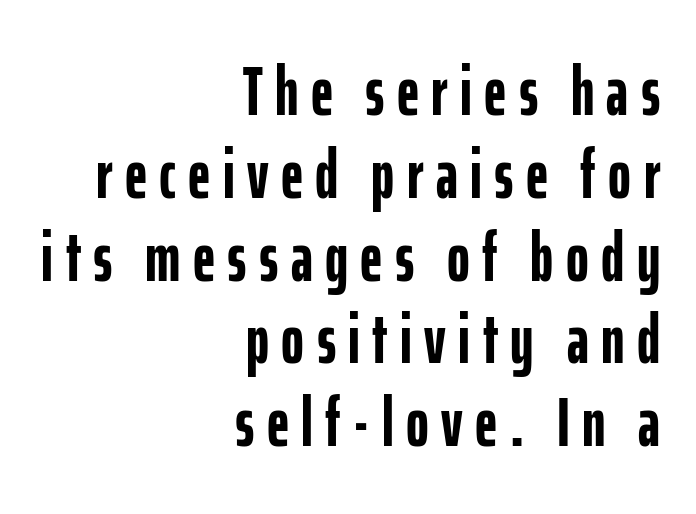
Q: Is the text bold? A: Yes.
Q: Is the text italic (slanted)? A: No, it is upright.
Q: Is the typeface a serif or a sans-serif typeface? A: Sans-serif.
Q: Is the text underlined? A: No.
Q: How is the paragraph aligned? A: Right-aligned.
Q: Width (condensed, normal, or wide)? A: Condensed.
Q: Stroke contrast? A: Low.
Q: x-height? A: Medium.
Q: Monospaced? A: No.
